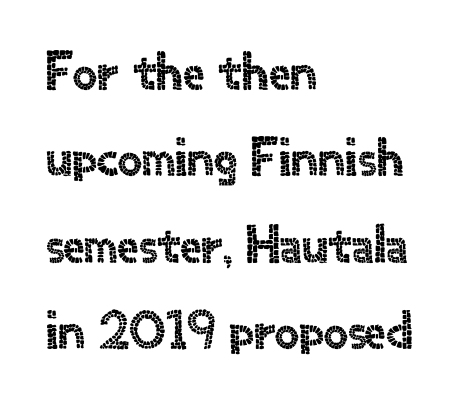
Grotesque or geometric, the face here clearly has no serifs. If you drew a ruler down the left edge, every line would touch it. Proportional: the letters do not fall into vertical columns. These lines keep a tight, regular rhythm from letter to letter. Evenly set lines give the paragraph a standard silhouette.
